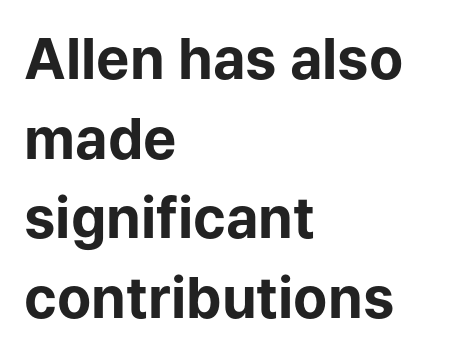
The image shows 56 px bold sans-serif type, upright; set left-aligned, normal line spacing (1.42x), normal letter spacing, not underlined; low stroke contrast and a medium x-height.
